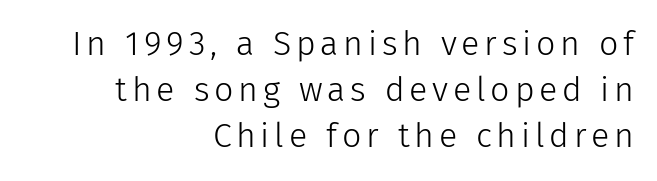
The space beneath each line is pristine and unruled. Weight class: somewhere from thin through regular. You can tell it's not italic because the verticals are truly vertical. Each letter keeps its own natural width here, so spacing adapts to shape. The rendering uses a moderate line-height, typical for paragraphs.
